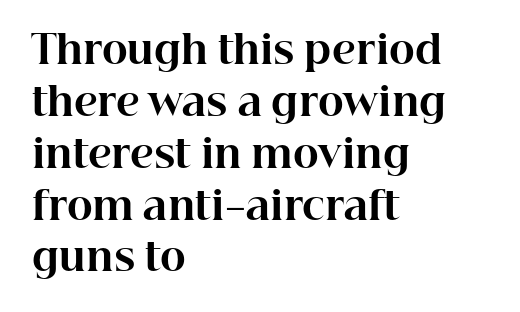
Is there any slant? The stems are plumb. The space between consecutive lines is moderate. The letters carry serifs — small finishing strokes at the ends of their stems. You could not count columns in this text — the font is proportionally spaced.
